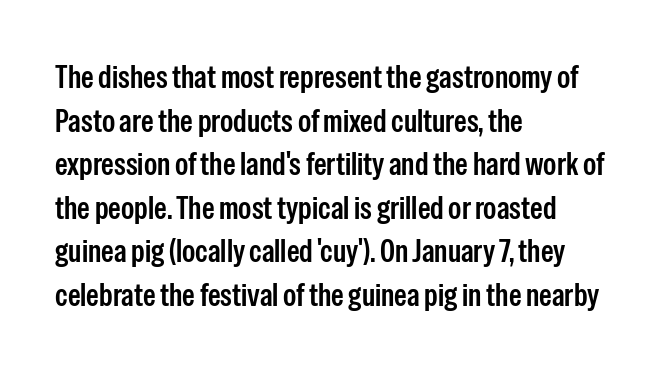
The image shows 32 px condensed sans-serif type, upright; set left-aligned, normal line spacing (1.36x), normal letter spacing, not underlined; low stroke contrast and a medium x-height.
